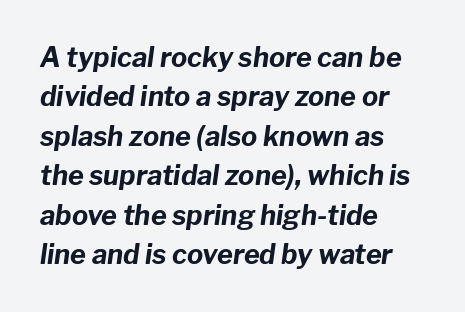
Q: Is the text bold? A: Yes.
Q: Is the text italic (slanted)? A: Yes, it leans right by about 8 degrees.
Q: Is the text underlined? A: No.
Q: How is the paragraph aligned? A: Left-aligned.
Q: Is the spacing between letters normal or unusually wide? A: Normal.
Q: Is the spacing between lines tight, normal or loose? A: Normal.
